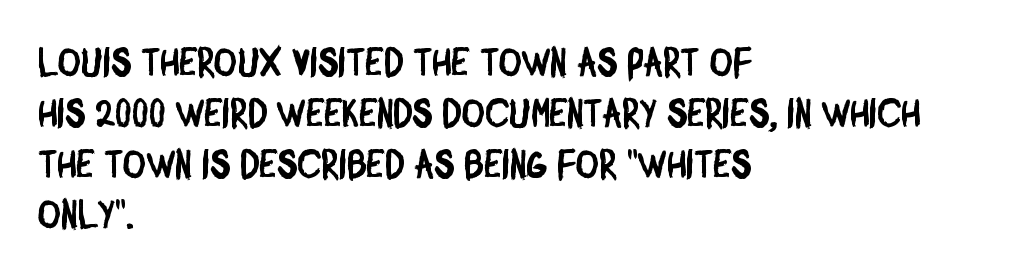
The image shows 40 px condensed sans-serif type; set left-aligned, normal line spacing (1.27x), normal letter spacing, not underlined; low stroke contrast and a large x-height.
